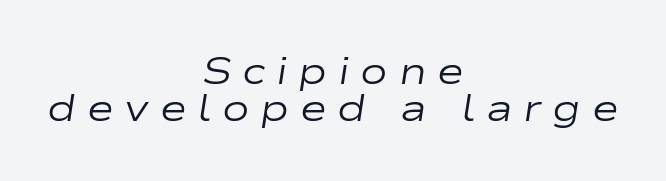
The image shows 37 px regular-weight, wide type, italic (leaning right); set centered, tight line spacing (1.0x), unusually wide letter spacing (+0.29 em), not underlined; low stroke contrast and a medium x-height.
